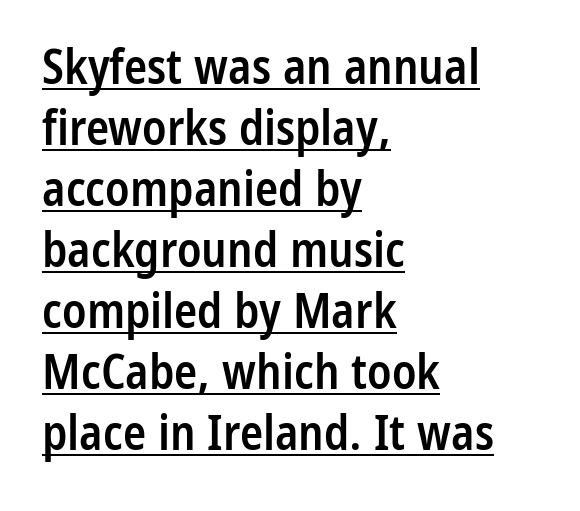
Q: Is the text bold? A: Semi-bold.
Q: Is the text italic (slanted)? A: No, it is upright.
Q: Is the typeface a serif or a sans-serif typeface? A: Sans-serif.
Q: Is the text underlined? A: Yes.
Q: How is the paragraph aligned? A: Left-aligned.
Q: Is the spacing between letters normal or unusually wide? A: Normal.
Q: Is the spacing between lines tight, normal or loose? A: Normal.
Q: Width (condensed, normal, or wide)? A: Condensed.
Q: Stroke contrast? A: Low.
Q: x-height? A: Medium.
Q: Monospaced? A: No.
